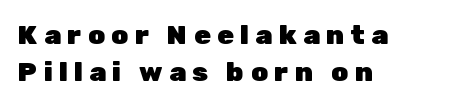
The image shows 27 px bold type, upright; set left-aligned, normal line spacing (1.38x), unusually wide letter spacing (+0.24 em), not underlined.
